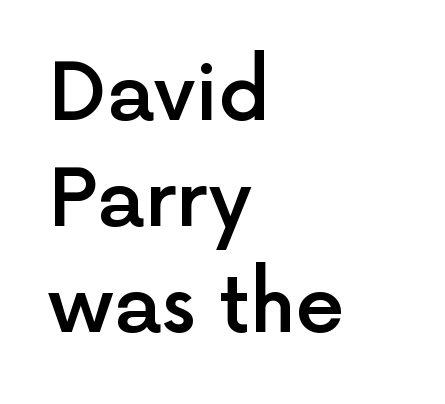
The image shows 79 px semibold sans-serif type, upright; set left-aligned, normal line spacing (1.34x), normal letter spacing, not underlined; a medium x-height.
